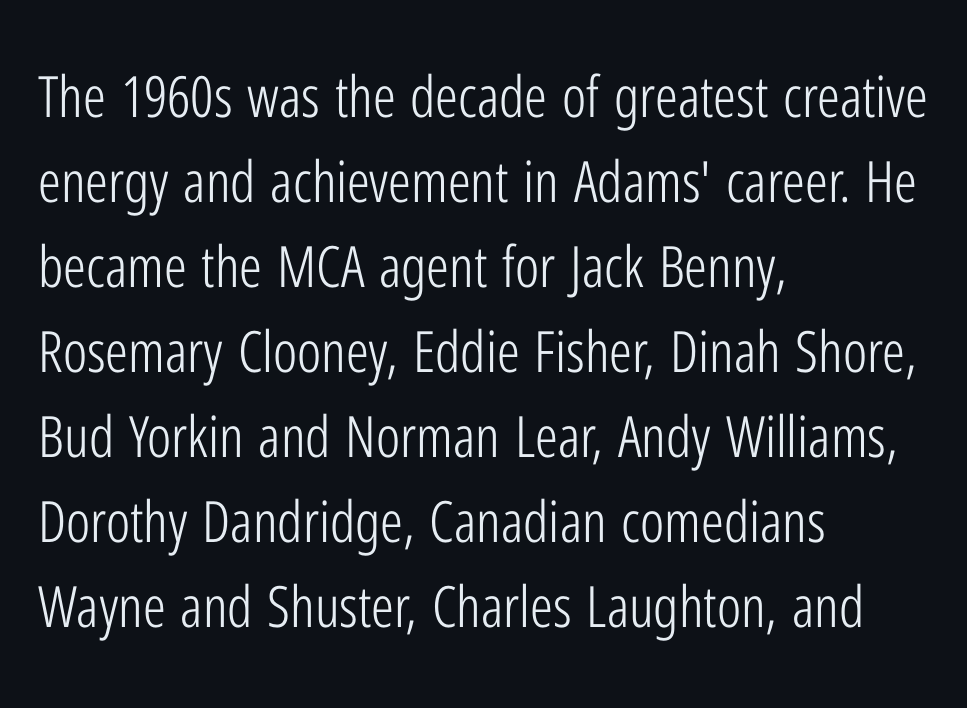
The image shows 57 px light, condensed sans-serif type, upright; set left-aligned, normal line spacing (1.49x), normal letter spacing, not underlined; low stroke contrast and a medium x-height.
